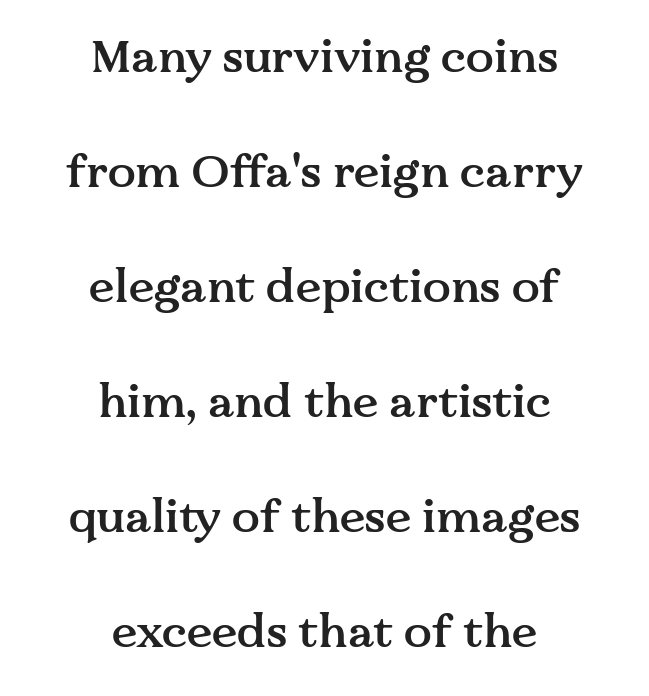
Typeset on center — no edge is straight. Airy leading. A typesetter would call this proportional, since set widths differ per character. Descenders are the only things crossing below the line.
